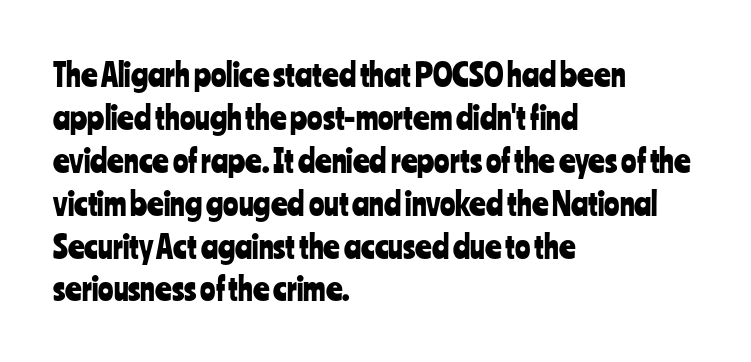
Q: Is the text italic (slanted)? A: No, it is upright.
Q: Is the typeface a serif or a sans-serif typeface? A: Sans-serif.
Q: Is the text underlined? A: No.
Q: How is the paragraph aligned? A: Left-aligned.
Q: Is the spacing between letters normal or unusually wide? A: Normal.
Q: Is the spacing between lines tight, normal or loose? A: Normal.
Q: Width (condensed, normal, or wide)? A: Condensed.
Q: Stroke contrast? A: Low.
Q: x-height? A: Medium.
Q: Monospaced? A: No.
